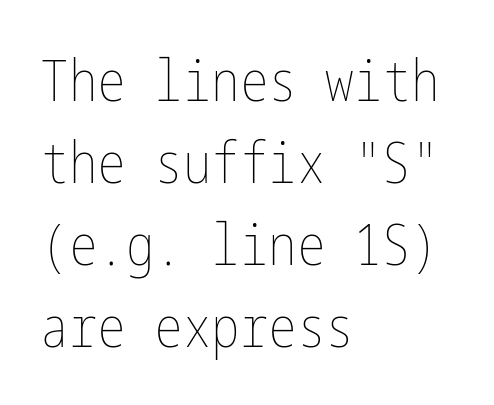
Q: Is the text bold? A: No.
Q: Is the text italic (slanted)? A: No, it is upright.
Q: Is the text underlined? A: No.
Q: How is the paragraph aligned? A: Left-aligned.
Q: Is the spacing between letters normal or unusually wide? A: Normal.
Q: Is the spacing between lines tight, normal or loose? A: Normal.
Q: Width (condensed, normal, or wide)? A: Condensed.
Q: Stroke contrast? A: Low.
Q: x-height? A: Medium.
